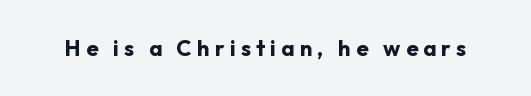
The image shows 22 px bold type, upright; set unusually wide letter spacing (+0.24 em), not underlined.
